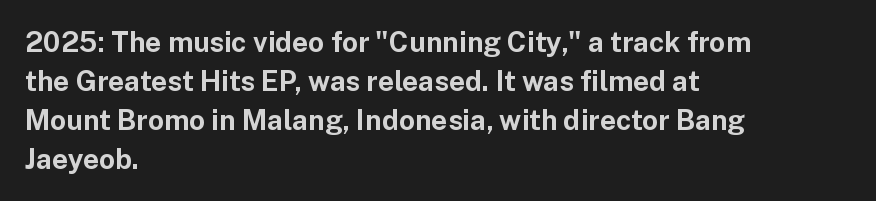
Q: Is the text bold? A: Yes.
Q: Is the text italic (slanted)? A: No, it is upright.
Q: Is the typeface a serif or a sans-serif typeface? A: Sans-serif.
Q: Is the text underlined? A: No.
Q: How is the paragraph aligned? A: Left-aligned.
Q: Is the spacing between letters normal or unusually wide? A: Normal.
Q: Is the spacing between lines tight, normal or loose? A: Normal.
Q: Width (condensed, normal, or wide)? A: Normal.
Q: Stroke contrast? A: Low.
Q: x-height? A: Medium.
Q: Monospaced? A: No.
